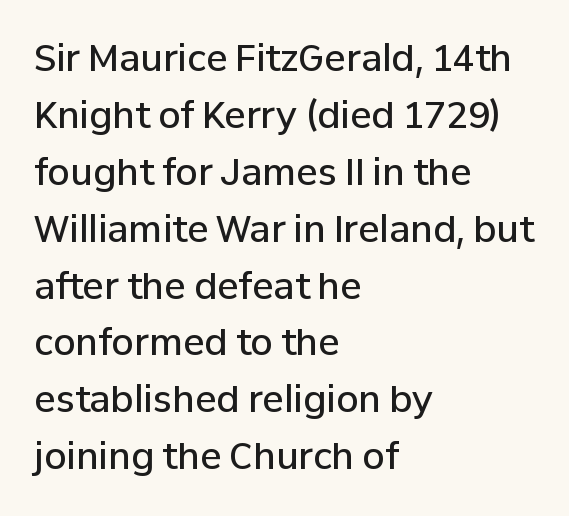
{"serif": "no", "italic": "no", "bold": "semi", "weight": "semibold", "width": "normal", "stroke_contrast": "low", "x_height": "medium", "monospaced": "no", "underline": "no", "align": "left", "line_spacing": "normal", "line_spacing_ratio": 1.58, "letter_spacing": "normal", "letter_spacing_em": 0.0, "glyph_px": 36}
